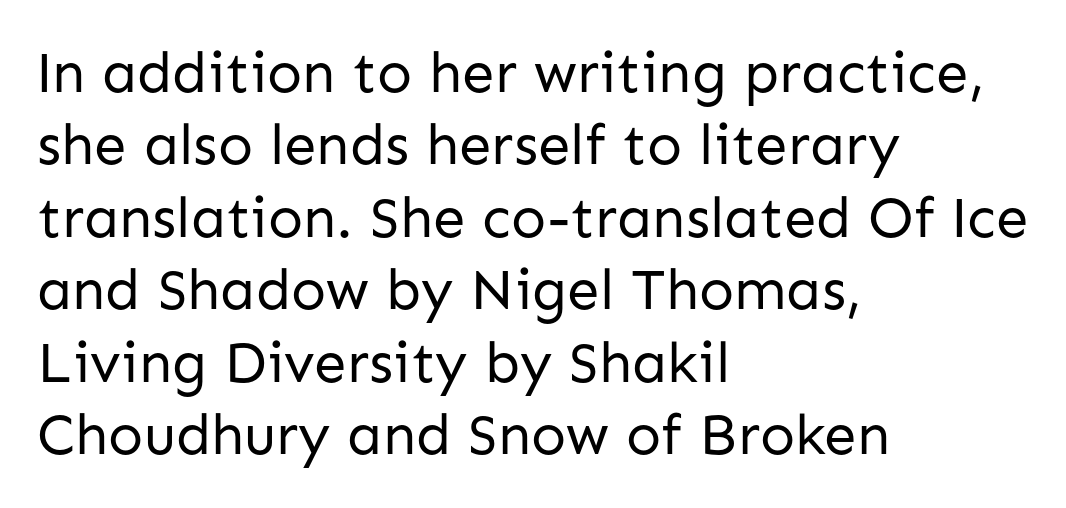
The image shows 58 px regular-weight sans-serif type, upright; set left-aligned, normal line spacing (1.25x), normal letter spacing, not underlined; low stroke contrast and a medium x-height.
